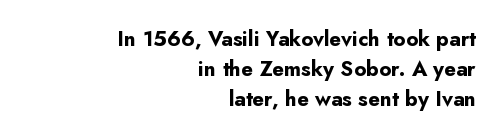
Q: Is the text bold? A: Yes.
Q: Is the text italic (slanted)? A: No, it is upright.
Q: Is the text underlined? A: No.
Q: How is the paragraph aligned? A: Right-aligned.
Q: Is the spacing between letters normal or unusually wide? A: Normal.
Q: Is the spacing between lines tight, normal or loose? A: Normal.
